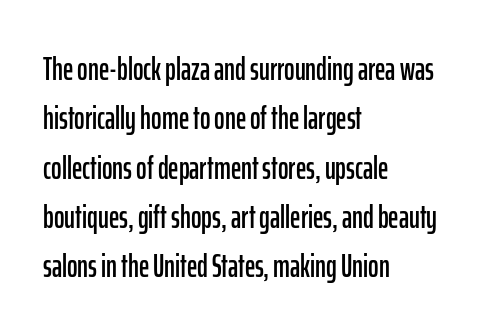
Q: Is the text italic (slanted)? A: No, it is upright.
Q: Is the typeface a serif or a sans-serif typeface? A: Sans-serif.
Q: Is the text underlined? A: No.
Q: How is the paragraph aligned? A: Left-aligned.
Q: Is the spacing between letters normal or unusually wide? A: Normal.
Q: Is the spacing between lines tight, normal or loose? A: Normal.
Q: Width (condensed, normal, or wide)? A: Condensed.
Q: Stroke contrast? A: Low.
Q: x-height? A: Medium.
Q: Monospaced? A: No.
